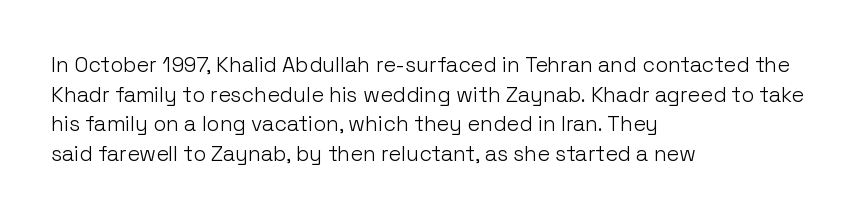
The image shows 21 px text type, upright; set left-aligned, normal line spacing (1.41x), normal letter spacing, not underlined.
